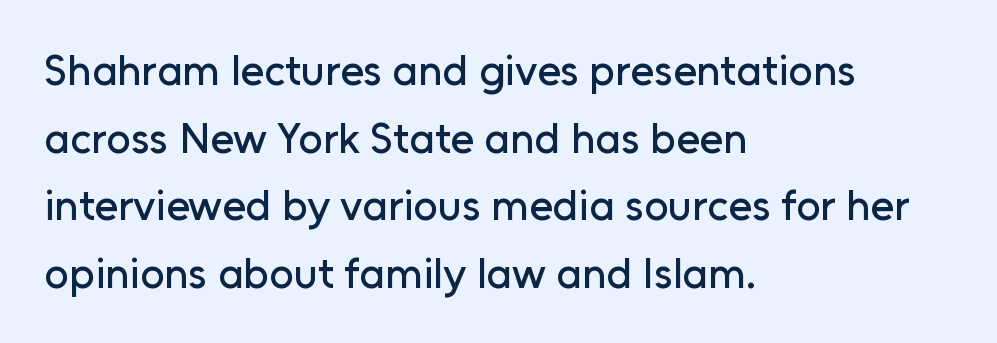
{"serif": "no", "italic": "no", "width": "normal", "stroke_contrast": "low", "x_height": "medium", "monospaced": "no", "underline": "no", "align": "left", "line_spacing": "normal", "line_spacing_ratio": 1.57, "letter_spacing": "normal", "letter_spacing_em": 0.0, "glyph_px": 43}
